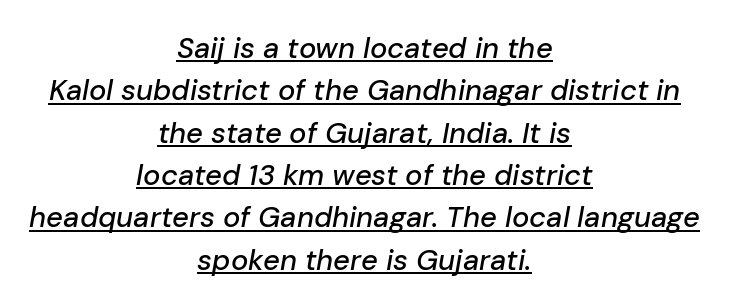
Q: Is the text italic (slanted)? A: Yes, it leans right by about 10 degrees.
Q: Is the text underlined? A: Yes.
Q: How is the paragraph aligned? A: Centered.
Q: Is the spacing between letters normal or unusually wide? A: Normal.
Q: Is the spacing between lines tight, normal or loose? A: Normal.
Q: Width (condensed, normal, or wide)? A: Normal.
Q: Stroke contrast? A: Low.
Q: x-height? A: Medium.
Q: Monospaced? A: No.
